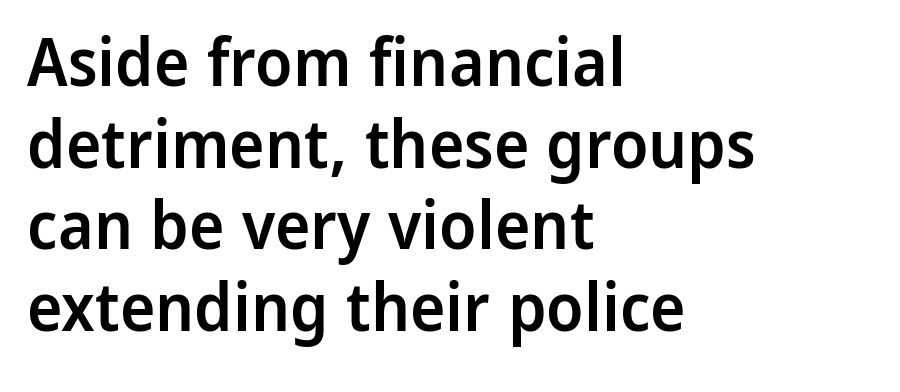
{"serif": "no", "italic": "no", "bold": "semi", "weight": "semibold", "width": "normal", "stroke_contrast": "low", "x_height": "medium", "monospaced": "no", "underline": "no", "align": "left", "line_spacing_ratio": 1.22, "letter_spacing": "normal", "letter_spacing_em": 0.0, "glyph_px": 67}
